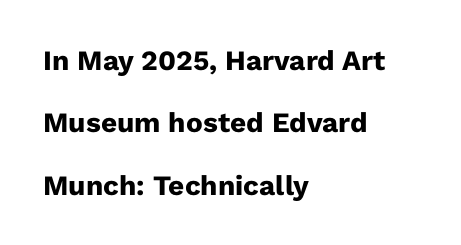
Quick note: underline off. Classification — sans serif. Vertically, the passage feels expansive, rows floating well apart. Each word holds together tightly as a unit, with standard inter-letter gaps.
